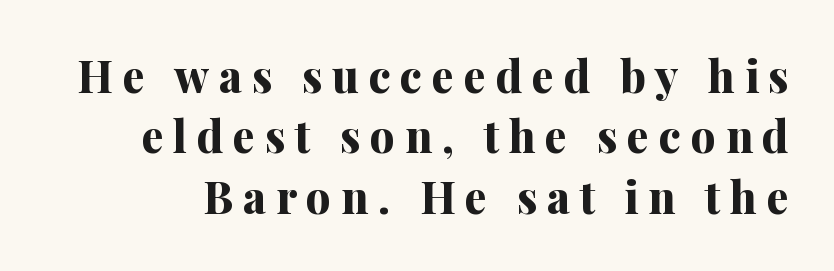
The image shows 44 px bold serif type, upright; set normal line spacing (1.37x), unusually wide letter spacing (+0.22 em), not underlined; medium stroke contrast and a medium x-height.
